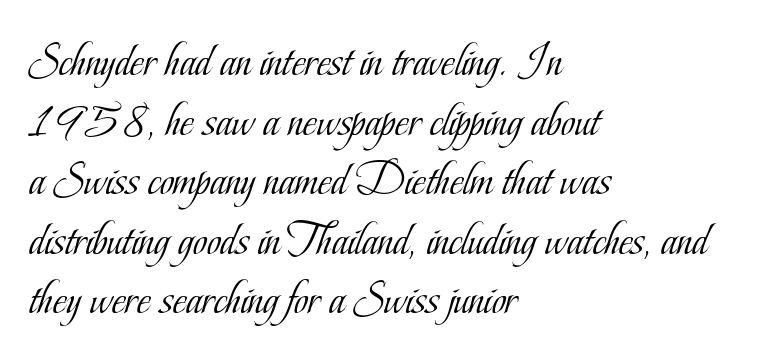
The image shows 48 px light, condensed serif type; set left-aligned, line spacing 1.24x, normal letter spacing, not underlined; low stroke contrast and a small x-height.
